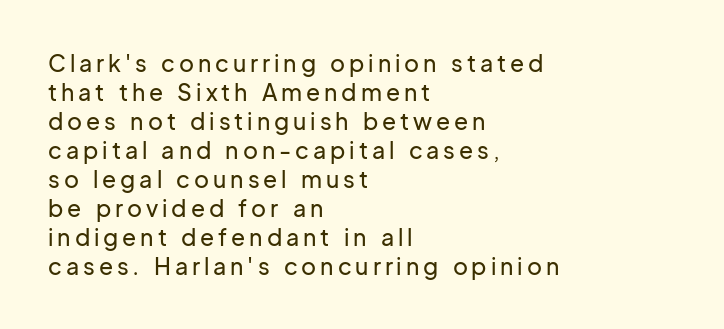
This is roman type, the default non-slanted kind. The space between consecutive lines is moderate. Plain, unruled lines of type. Line starts are locked; line ends wander.
